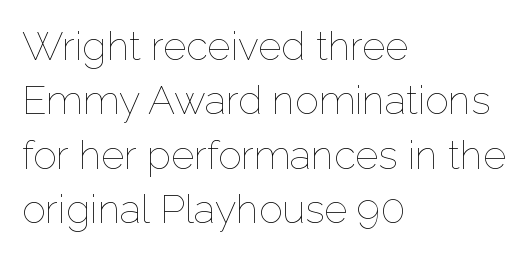
Do the characters align in a grid? No, the font is proportional. Every stem runs plumb, perpendicular to the baseline. Nothing unusual about the tracking: characters are spaced as the font intends. Leftover space on each line is placed entirely after the last word. Is this a heavy cut? Hardly; it is regular or lighter. Descenders hang freely into open space.
